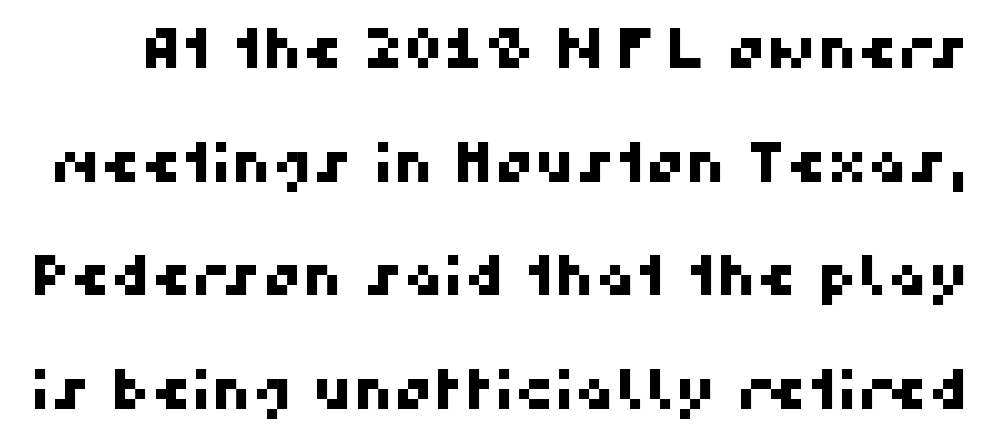
The image shows 56 px sans-serif type; set loose line spacing (2.03x), normal letter spacing, not underlined; high stroke contrast and a medium x-height.
